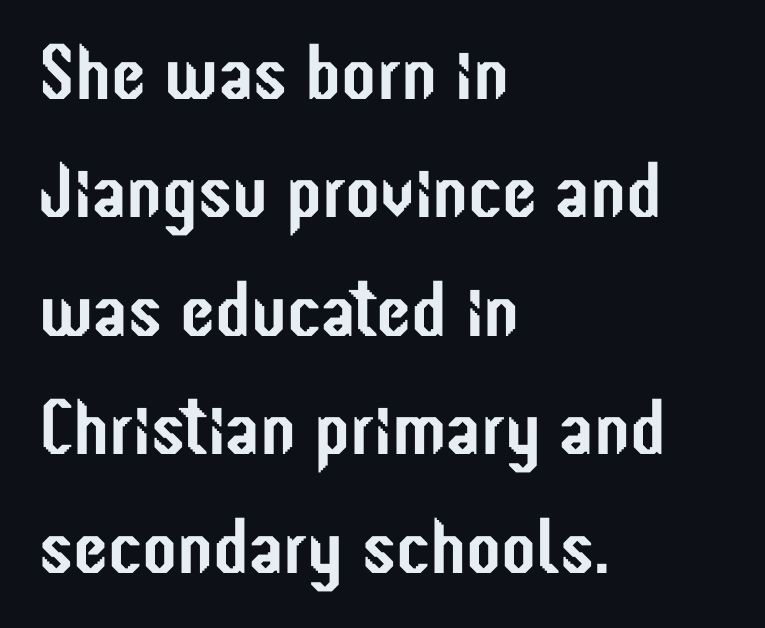
Q: Is the text italic (slanted)? A: No, it is upright.
Q: Is the typeface a serif or a sans-serif typeface? A: Sans-serif.
Q: Is the text underlined? A: No.
Q: How is the paragraph aligned? A: Left-aligned.
Q: Is the spacing between letters normal or unusually wide? A: Normal.
Q: Is the spacing between lines tight, normal or loose? A: Normal.
Q: Width (condensed, normal, or wide)? A: Condensed.
Q: Stroke contrast? A: Low.
Q: x-height? A: Medium.
Q: Monospaced? A: No.
